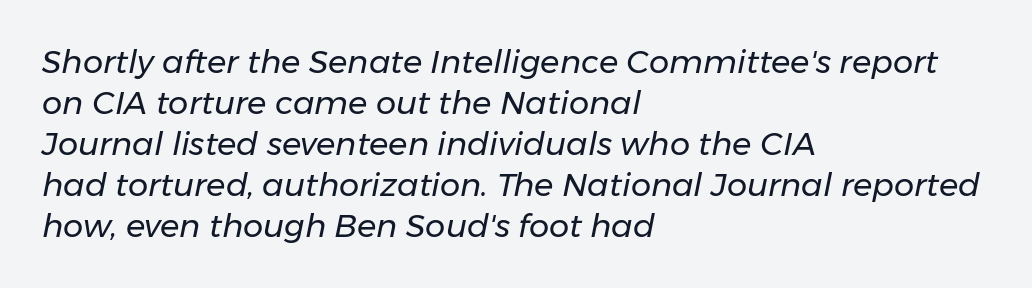
The string is rendered with underlining switched off. The typesetting does not lean heavy: it is not bold. Layout note: lines flush left. Leading matches the norm, producing a regular column. Yep, that's italic — everything's leaning. These lines keep a tight, regular rhythm from letter to letter.
